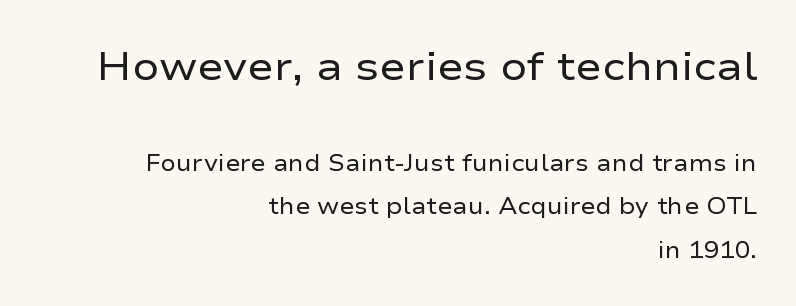
{"serif": "no", "italic": "no", "bold": "no", "weight": "regular", "width": "wide", "stroke_contrast": "low", "x_height": "medium", "monospaced": "no", "underline": "no", "align": "right", "line_spacing_ratio": 1.89, "letter_spacing": "normal", "letter_spacing_em": 0.0, "larger_block": "first", "size_ratio": 1.74, "glyph_px": 40}
